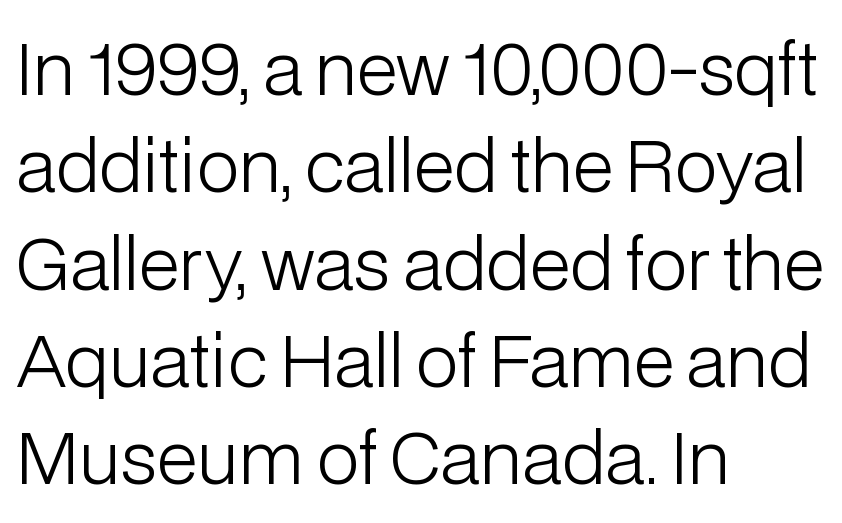
The image shows 71 px light sans-serif type, upright; set left-aligned, normal line spacing (1.37x), normal letter spacing, not underlined; low stroke contrast and a medium x-height.
